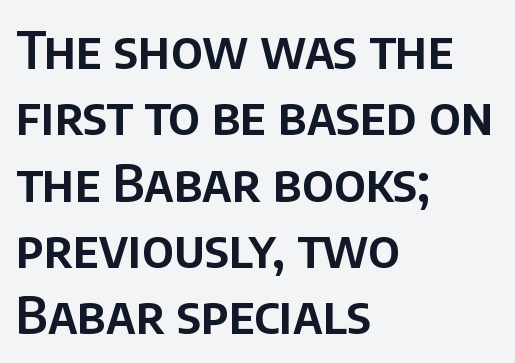
The image shows 51 px sans-serif type, upright; set left-aligned, normal line spacing (1.3x), normal letter spacing, not underlined; low stroke contrast and a large x-height.
